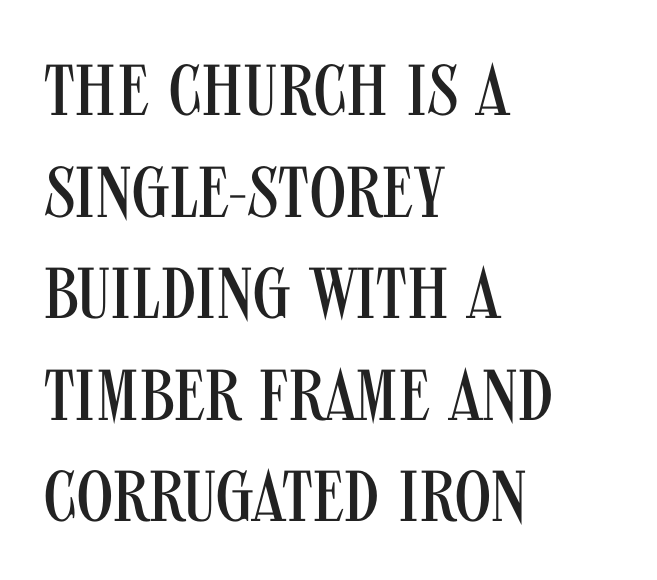
The image shows 72 px regular-weight, condensed sans-serif type, upright; set left-aligned, normal line spacing (1.41x), normal letter spacing, not underlined; medium stroke contrast and a large x-height.
